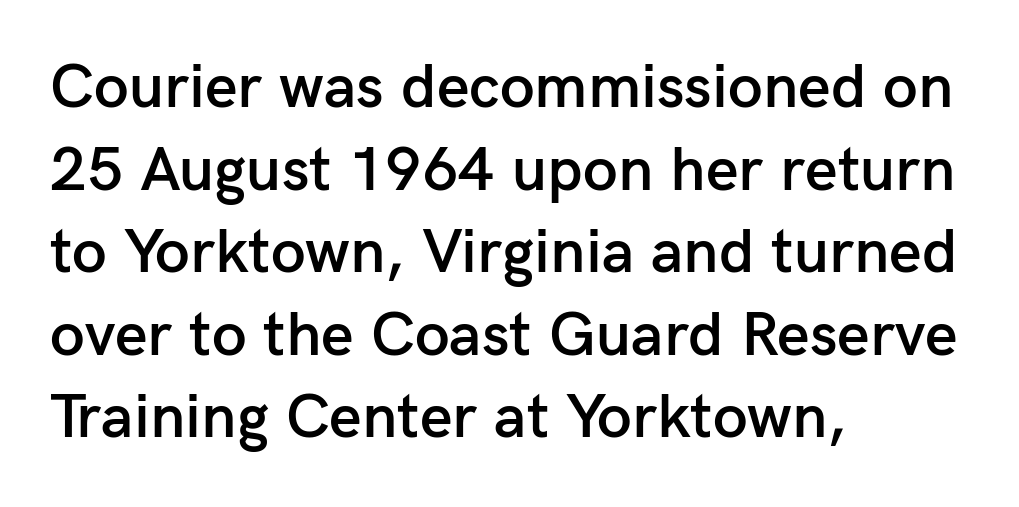
{"serif": "no", "italic": "no", "bold": "semi", "weight": "semibold", "width": "normal", "stroke_contrast": "low", "x_height": "medium", "monospaced": "no", "underline": "no", "align": "left", "line_spacing": "normal", "line_spacing_ratio": 1.31, "letter_spacing": "normal", "letter_spacing_em": 0.0, "glyph_px": 63}
